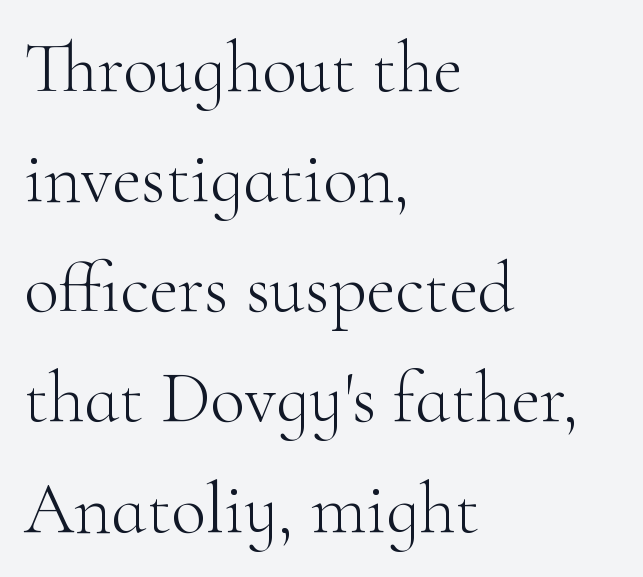
{"serif": "yes", "italic": "no", "bold": "no", "weight": "light", "width": "normal", "stroke_contrast": "high", "x_height": "small", "monospaced": "no", "underline": "no", "align": "left", "line_spacing": "normal", "line_spacing_ratio": 1.53, "letter_spacing": "normal", "letter_spacing_em": 0.0, "glyph_px": 72}
